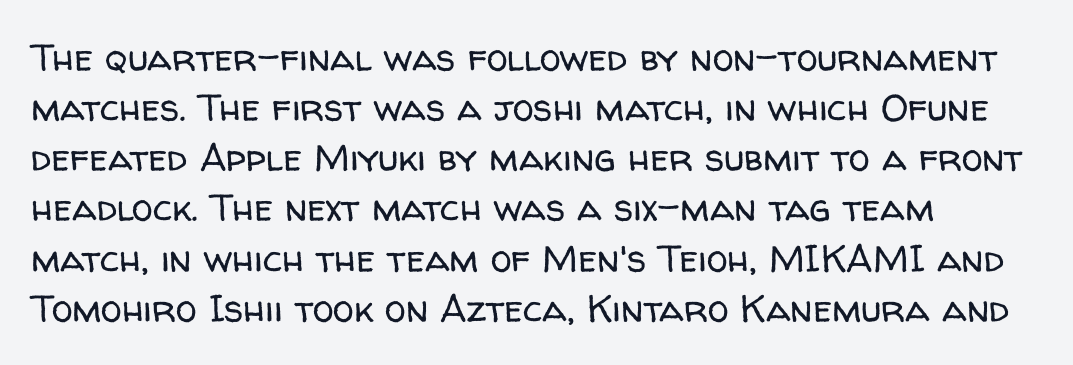
{"serif": "no", "italic": "no", "bold": "no", "weight": "regular", "width": "normal", "stroke_contrast": "low", "x_height": "medium", "monospaced": "no", "underline": "no", "align": "left", "line_spacing": "normal", "line_spacing_ratio": 1.32, "letter_spacing": "normal", "letter_spacing_em": 0.0, "glyph_px": 38}
